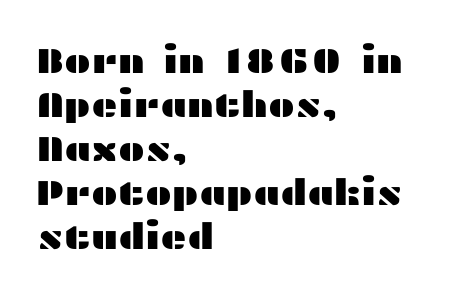
The image shows 36 px wide sans-serif type, upright; set left-aligned, line spacing 1.22x, normal letter spacing, not underlined; medium stroke contrast and a medium x-height.
